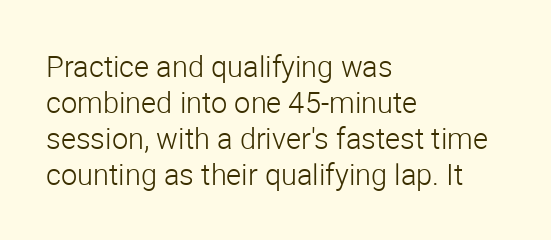
Serif or sans? Sans — the stroke terminals are bare. Horizontal alignment here is leftward, the default for most running prose. Default kerning and tracking; the words read as compact shapes. Style check: upright. Weight: in the light-to-regular range. Quick note: underline off.
